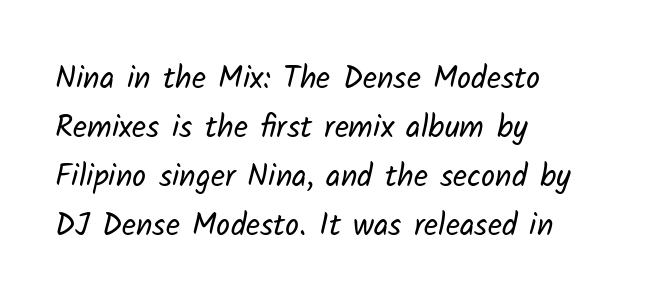
The space directly below the letters is spotless. The strokes carry an ordinary text weight at most. Serif or sans? Sans — the stroke terminals are bare. A classic flush-left, rag-right setting is used for this passage. This rendering leaves character spacing at its baseline value. What's the leading like? Ordinary, nothing unusual.
